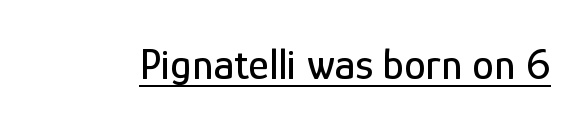
The image shows 44 px condensed sans-serif type, upright; set normal letter spacing, underlined; low stroke contrast and a medium x-height.
